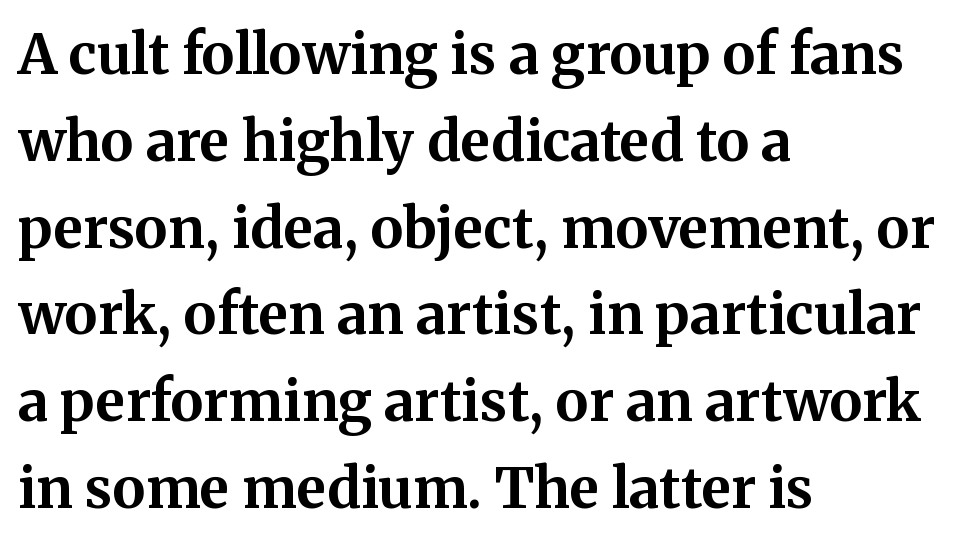
Q: Is the text bold? A: Yes.
Q: Is the text italic (slanted)? A: No, it is upright.
Q: Is the typeface a serif or a sans-serif typeface? A: Serif.
Q: Is the text underlined? A: No.
Q: How is the paragraph aligned? A: Left-aligned.
Q: Is the spacing between letters normal or unusually wide? A: Normal.
Q: Is the spacing between lines tight, normal or loose? A: Normal.
Q: Width (condensed, normal, or wide)? A: Normal.
Q: Stroke contrast? A: Medium.
Q: x-height? A: Medium.
Q: Monospaced? A: No.
